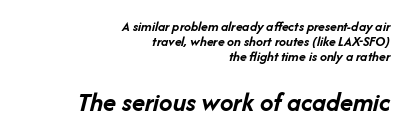
Q: Is the text bold? A: Yes.
Q: Is the text italic (slanted)? A: Yes, it leans right by about 14 degrees.
Q: Is the text underlined? A: No.
Q: How is the paragraph aligned? A: Right-aligned.
Q: Is the spacing between letters normal or unusually wide? A: Normal.
Q: Is the spacing between lines tight, normal or loose? A: Tight.
Q: Which block of text is set in a larger size, the first (top) or the second (bottom)? A: The second (bottom) one.
